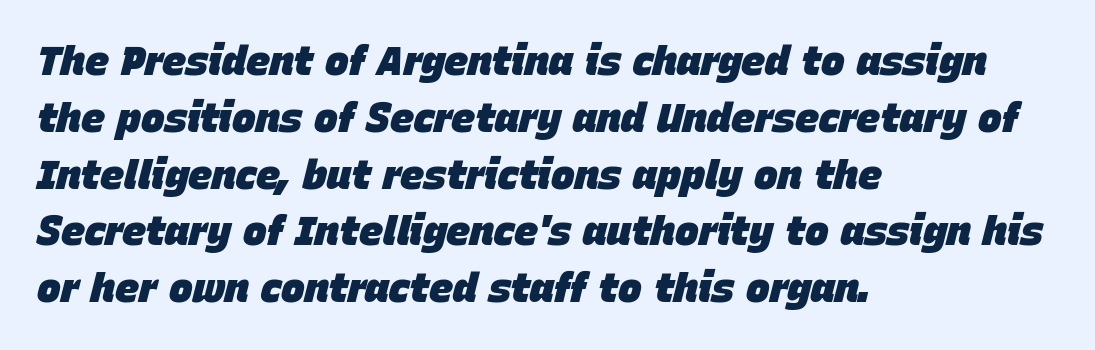
Q: Is the text bold? A: Yes.
Q: Is the text italic (slanted)? A: Yes, it leans right by about 15 degrees.
Q: Is the text underlined? A: No.
Q: How is the paragraph aligned? A: Left-aligned.
Q: Is the spacing between letters normal or unusually wide? A: Normal.
Q: Is the spacing between lines tight, normal or loose? A: Normal.
Q: Width (condensed, normal, or wide)? A: Normal.
Q: Stroke contrast? A: Low.
Q: x-height? A: Large.
Q: Monospaced? A: No.
